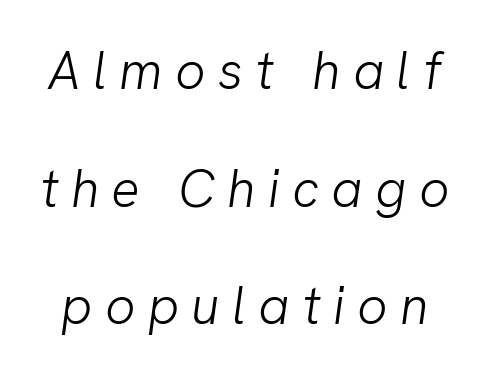
{"serif": "no", "bold": "no", "weight": "light", "width": "normal", "stroke_contrast": "low", "x_height": "medium", "monospaced": "no", "underline": "no", "line_spacing": "loose", "line_spacing_ratio": 2.22, "letter_spacing": "wide", "letter_spacing_em": 0.23, "glyph_px": 53}
